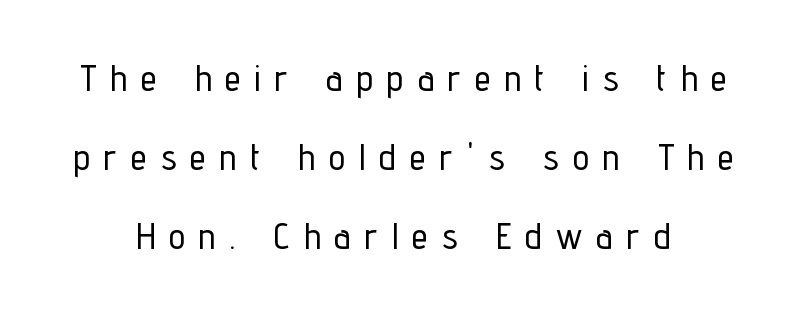
{"serif": "no", "italic": "no", "width": "condensed", "stroke_contrast": "low", "x_height": "medium", "monospaced": "no", "underline": "no", "align": "center", "line_spacing": "loose", "line_spacing_ratio": 2.13, "letter_spacing": "wide", "letter_spacing_em": 0.38, "glyph_px": 37}
